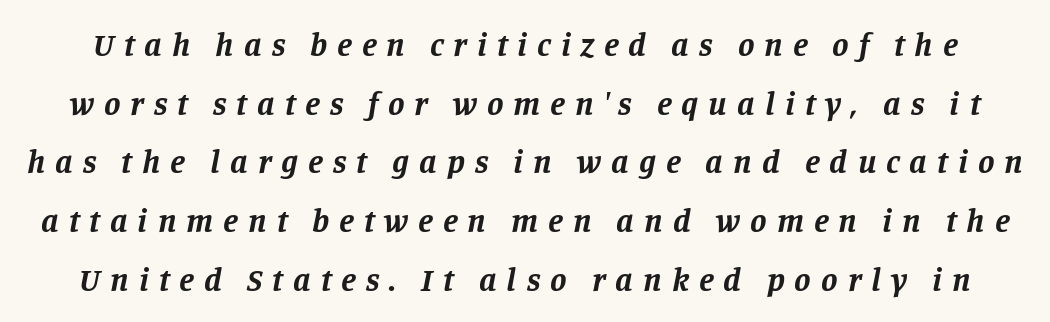
Q: Is the text bold? A: Yes.
Q: Is the text italic (slanted)? A: Yes, it leans right by about 11 degrees.
Q: Is the typeface a serif or a sans-serif typeface? A: Serif.
Q: Is the text underlined? A: No.
Q: Is the spacing between letters normal or unusually wide? A: Unusually wide.
Q: Width (condensed, normal, or wide)? A: Normal.
Q: Stroke contrast? A: Low.
Q: x-height? A: Large.
Q: Monospaced? A: No.
